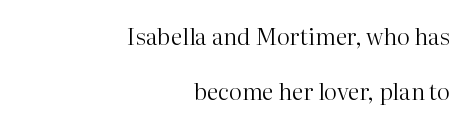
These lines stand farther apart than default settings would place them. The passage shown is not underscored anywhere. Ascenders rise straight up at ninety degrees. Does the copy run flush right? Yes — the right margin is perfectly even. The type is set solid horizontally, with unmodified tracking. Think standard paragraph weight, or any step lighter than that.
